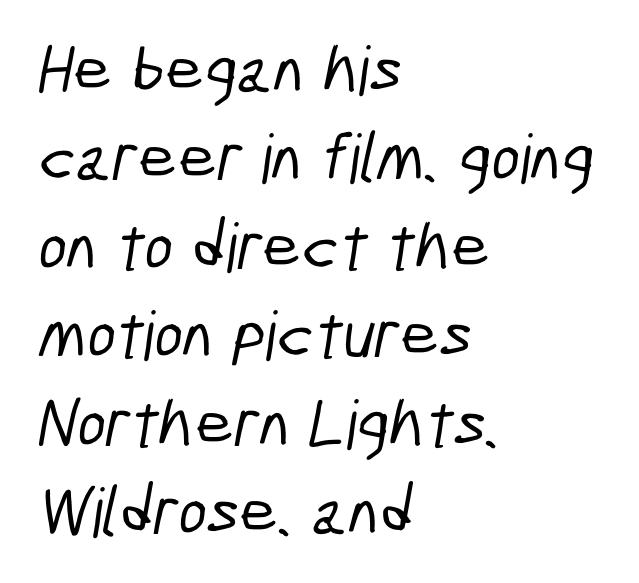
The image shows 68 px condensed sans-serif type; set left-aligned, normal line spacing (1.3x), normal letter spacing, not underlined; low stroke contrast and a medium x-height.
